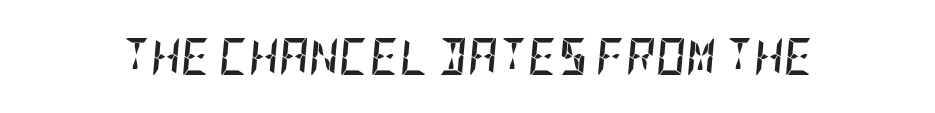
The image shows 37 px semibold, condensed type, italic (leaning right); set normal letter spacing, not underlined; low stroke contrast and a large x-height.
